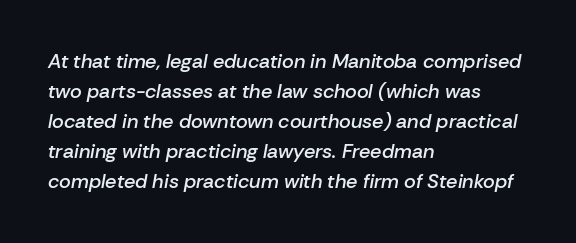
Q: Is the text bold? A: Semi-bold.
Q: Is the text italic (slanted)? A: Yes, it leans right by about 10 degrees.
Q: Is the text underlined? A: No.
Q: How is the paragraph aligned? A: Left-aligned.
Q: Is the spacing between letters normal or unusually wide? A: Normal.
Q: Is the spacing between lines tight, normal or loose? A: Normal.
